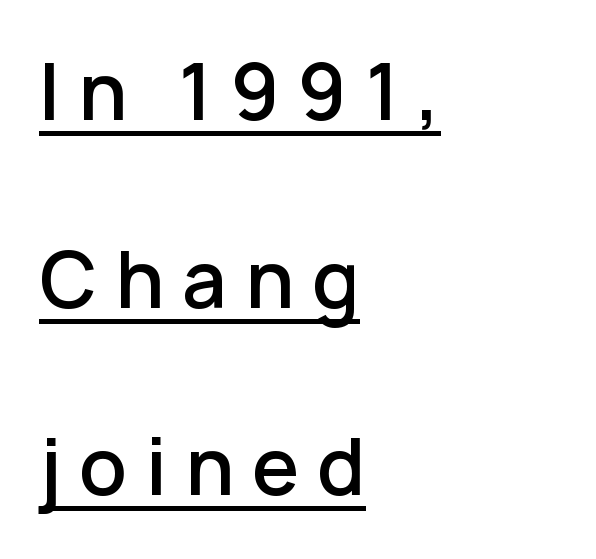
Does the lettering tilt? It doesn't — this is upright. How are the letters spaced? Widely, with obvious added tracking. Note: no serifs on the glyphs. Each letter keeps its own natural width here, so spacing adapts to shape. Airy leading. A somewhat darkened texture: the type is semibold rather than bold.
